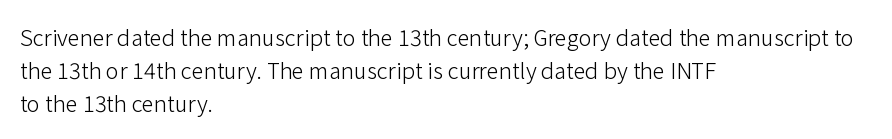
The image shows 22 px text type, upright; set left-aligned, normal line spacing (1.49x), normal letter spacing, not underlined.
